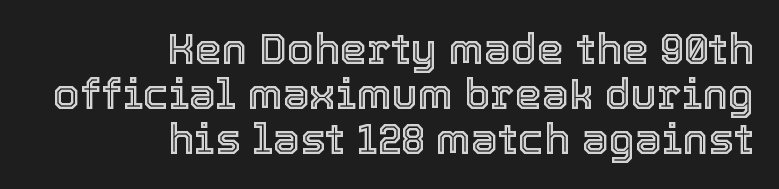
Ordinary non-slanted type is in use. Quick note: interline space is minimal. The strip under each line holds only bare page. Here the designer chose a conventional face with non-uniform glyph widths. The lines are quadded right.
